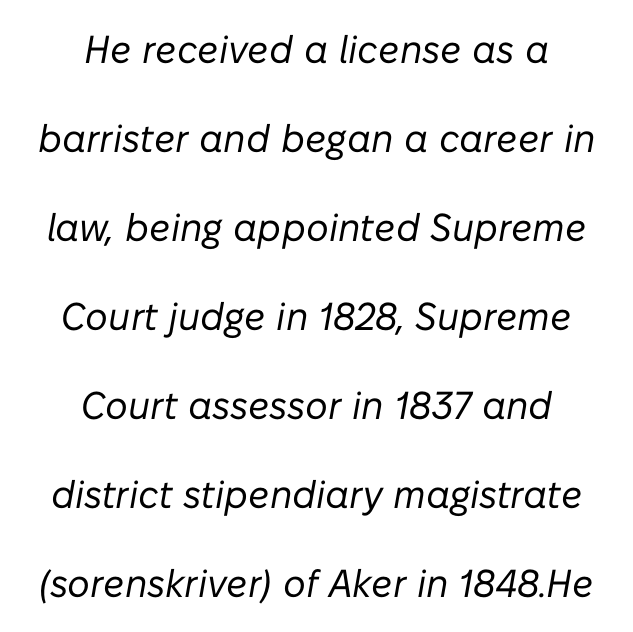
The font sits on the lighter half of the weight spectrum, regular included. Each word holds together tightly as a unit, with standard inter-letter gaps. Typeset on center — no edge is straight. The rendering uses natural spacing where letterforms have individual widths.
